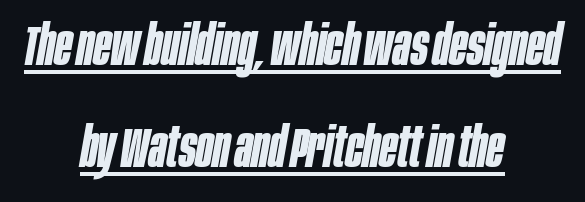
The image shows 56 px bold, condensed type, italic (leaning right); set centered, line spacing 1.83x, normal letter spacing, underlined; low stroke contrast and a large x-height.
